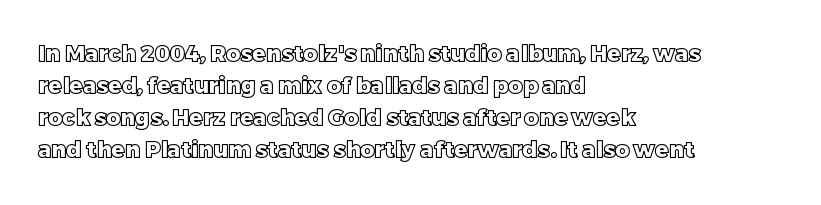
These lines were composed using upright roman letters. If you drew a ruler down the left edge, every line would touch it. In terms of leading, this rendering sits right in the middle. These lines keep a tight, regular rhythm from letter to letter. The glyphs are unaccompanied by any horizontal stroke below them.
